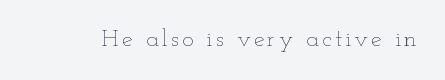
Only glyphs here, with clear space below each row. Posture: upright roman. The font is comparable to plain body text, perhaps lighter.
